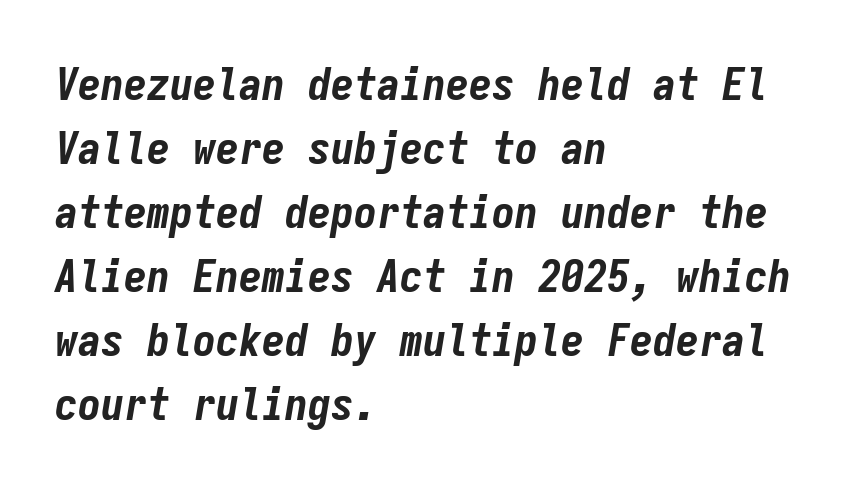
The image shows 46 px bold, condensed type, italic (leaning right), monospaced; set left-aligned, normal line spacing (1.39x), normal letter spacing, not underlined; low stroke contrast and a medium x-height.
